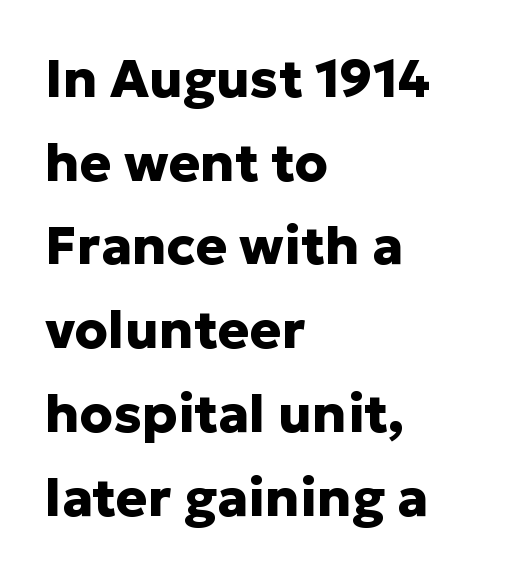
{"serif": "no", "italic": "no", "bold": "yes", "weight": "heavy", "width": "normal", "stroke_contrast": "low", "x_height": "medium", "monospaced": "no", "underline": "no", "align": "left", "line_spacing": "normal", "line_spacing_ratio": 1.58, "letter_spacing": "normal", "letter_spacing_em": 0.0, "glyph_px": 53}
